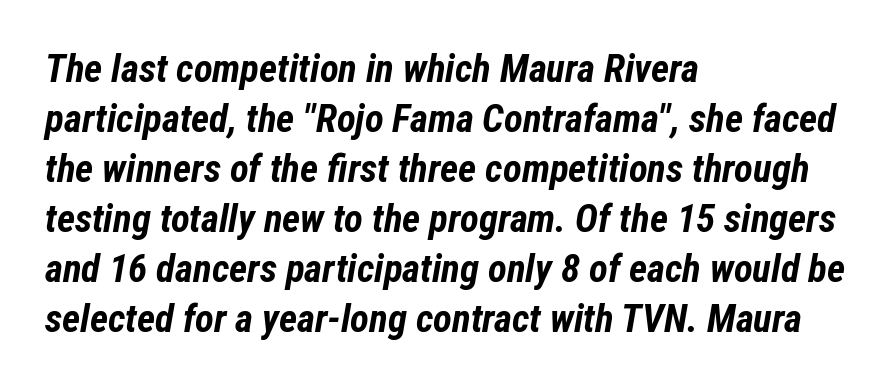
The image shows 39 px bold, condensed type, italic (leaning right); set left-aligned, normal line spacing (1.28x), normal letter spacing, not underlined; low stroke contrast and a medium x-height.
